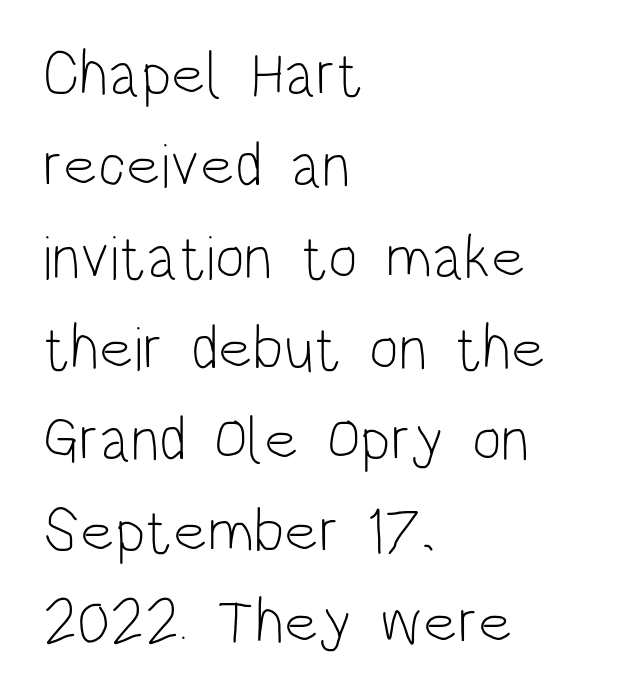
Q: Is the text bold? A: No.
Q: Is the text italic (slanted)? A: No, it is upright.
Q: Is the typeface a serif or a sans-serif typeface? A: Sans-serif.
Q: Is the text underlined? A: No.
Q: How is the paragraph aligned? A: Left-aligned.
Q: Is the spacing between letters normal or unusually wide? A: Normal.
Q: Is the spacing between lines tight, normal or loose? A: Normal.
Q: Width (condensed, normal, or wide)? A: Condensed.
Q: Stroke contrast? A: Low.
Q: x-height? A: Large.
Q: Monospaced? A: No.
